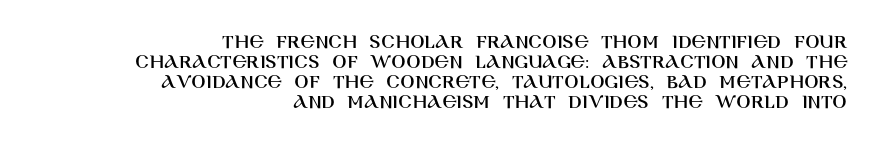
Q: Is the text italic (slanted)? A: No, it is upright.
Q: Is the text underlined? A: No.
Q: How is the paragraph aligned? A: Right-aligned.
Q: Is the spacing between letters normal or unusually wide? A: Normal.
Q: Is the spacing between lines tight, normal or loose? A: Tight.
